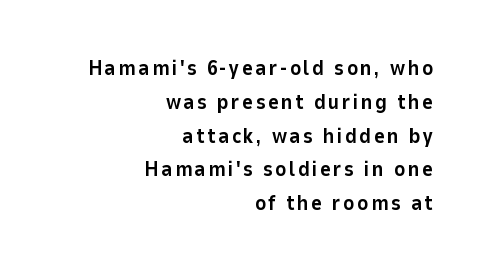
Q: Is the text bold? A: Yes.
Q: Is the text italic (slanted)? A: No, it is upright.
Q: Is the text underlined? A: No.
Q: How is the paragraph aligned? A: Right-aligned.
Q: Is the spacing between lines tight, normal or loose? A: Normal.
